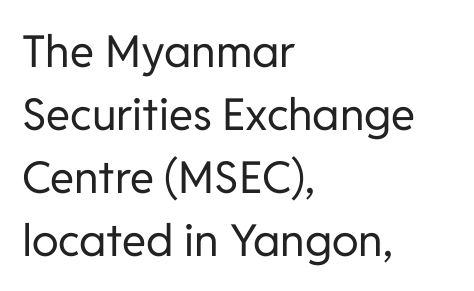
{"serif": "no", "italic": "no", "bold": "no", "weight": "regular", "width": "normal", "stroke_contrast": "low", "x_height": "medium", "monospaced": "no", "underline": "no", "align": "left", "line_spacing": "normal", "line_spacing_ratio": 1.43, "letter_spacing": "normal", "letter_spacing_em": 0.0, "glyph_px": 44}
